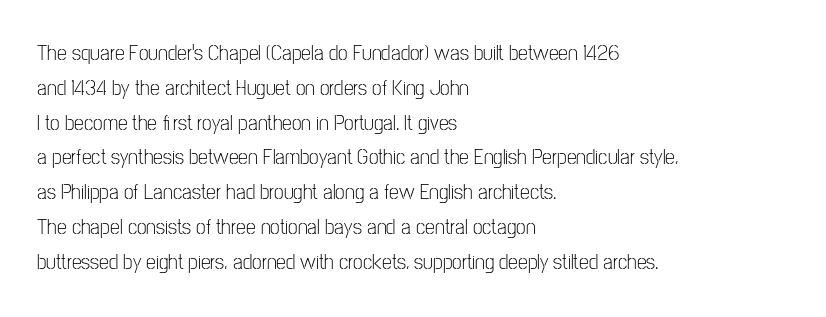
Q: Is the text bold? A: No.
Q: Is the text italic (slanted)? A: No, it is upright.
Q: Is the text underlined? A: No.
Q: How is the paragraph aligned? A: Left-aligned.
Q: Is the spacing between letters normal or unusually wide? A: Normal.
Q: Is the spacing between lines tight, normal or loose? A: Normal.
